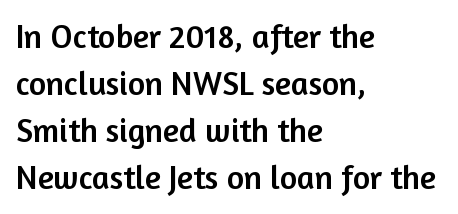
The image shows 33 px sans-serif type, upright; set left-aligned, normal line spacing (1.42x), normal letter spacing, not underlined; low stroke contrast and a medium x-height.
